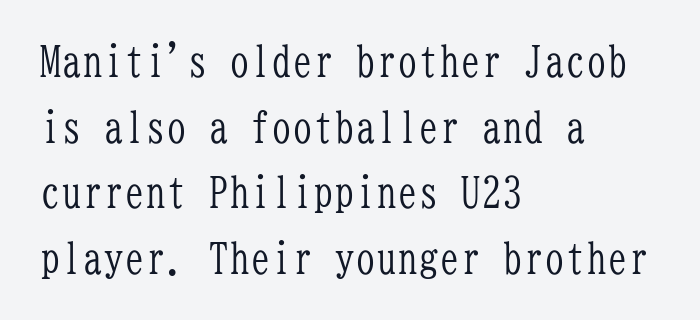
Ordinary non-slanted type is in use. The foot of each line stays bare and open. The characters are drawn with everyday or finer stroke widths. Default kerning and tracking; the words read as compact shapes. Regular leading. Here the designer chose a console-style face with uniform glyph widths.
